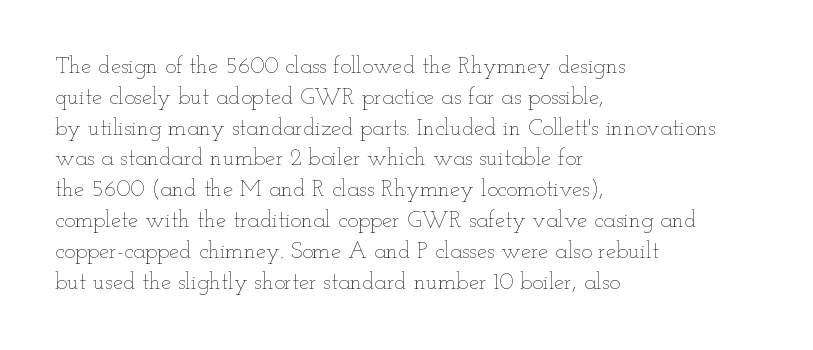
Q: Is the text bold? A: No.
Q: Is the text italic (slanted)? A: No, it is upright.
Q: Is the text underlined? A: No.
Q: How is the paragraph aligned? A: Left-aligned.
Q: Is the spacing between letters normal or unusually wide? A: Normal.
Q: Is the spacing between lines tight, normal or loose? A: Normal.
